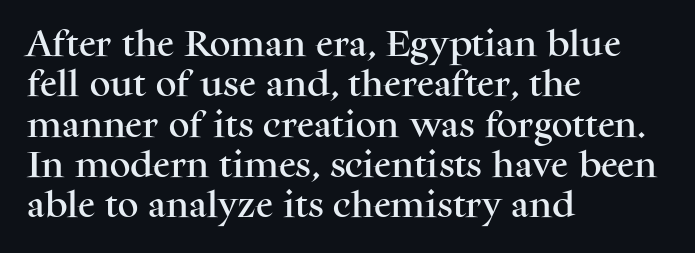
Q: Is the text italic (slanted)? A: No, it is upright.
Q: Is the typeface a serif or a sans-serif typeface? A: Serif.
Q: Is the text underlined? A: No.
Q: How is the paragraph aligned? A: Left-aligned.
Q: Is the spacing between letters normal or unusually wide? A: Normal.
Q: Is the spacing between lines tight, normal or loose? A: Normal.
Q: Width (condensed, normal, or wide)? A: Normal.
Q: Stroke contrast? A: Medium.
Q: x-height? A: Medium.
Q: Monospaced? A: No.
